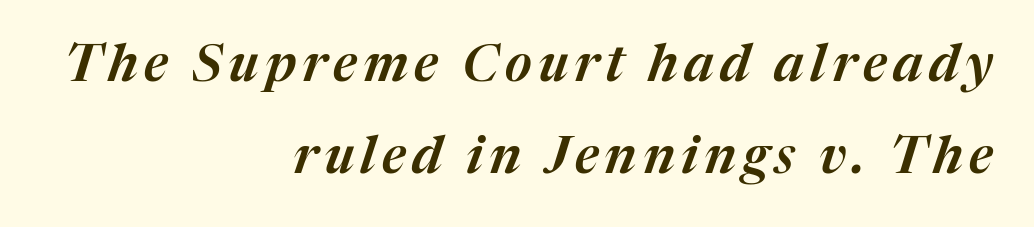
Leftover space on each line is placed entirely before the opening word. Is this a fixed-width face? No — the glyphs have proportional, varying widths. Designer's note — italics engaged. Each row of text sits above clean, open space.
